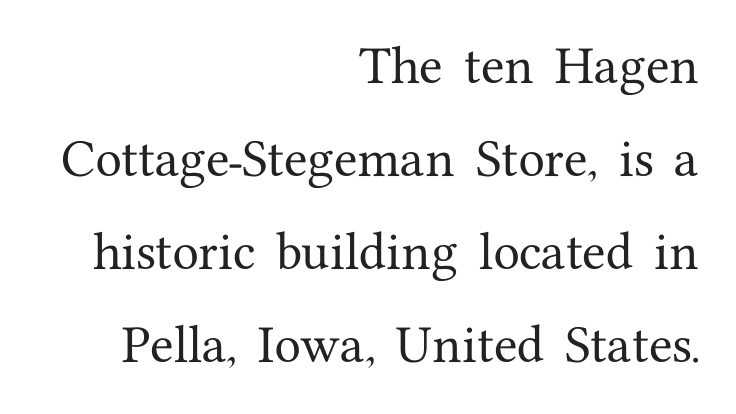
Q: Is the text italic (slanted)? A: No, it is upright.
Q: Is the typeface a serif or a sans-serif typeface? A: Serif.
Q: Is the text underlined? A: No.
Q: How is the paragraph aligned? A: Right-aligned.
Q: Is the spacing between letters normal or unusually wide? A: Normal.
Q: Is the spacing between lines tight, normal or loose? A: Loose.
Q: Width (condensed, normal, or wide)? A: Normal.
Q: Stroke contrast? A: Medium.
Q: x-height? A: Medium.
Q: Monospaced? A: No.
